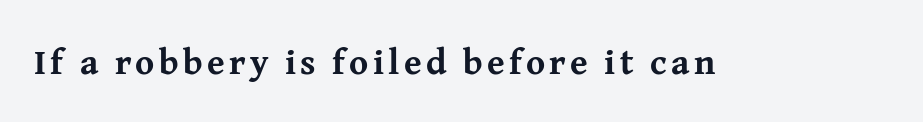
The image shows 36 px bold serif type, upright; set not underlined; medium stroke contrast and a medium x-height.
